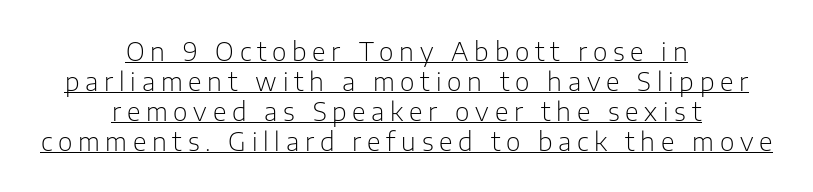
Q: Is the text bold? A: No.
Q: Is the text italic (slanted)? A: No, it is upright.
Q: Is the text underlined? A: Yes.
Q: How is the paragraph aligned? A: Centered.
Q: Is the spacing between letters normal or unusually wide? A: Unusually wide.
